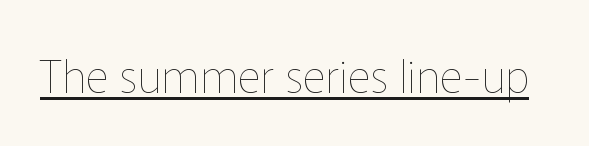
{"italic": "no", "bold": "no", "weight": "thin", "width": "normal", "stroke_contrast": "low", "x_height": "medium", "monospaced": "no", "underline": "yes", "letter_spacing": "normal", "letter_spacing_em": 0.0, "glyph_px": 45}
